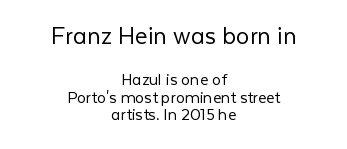
The image shows 27 px text type, upright; set centered, tight line spacing (0.98x), normal letter spacing, not underlined; the first (top) block is 1.5x larger.
